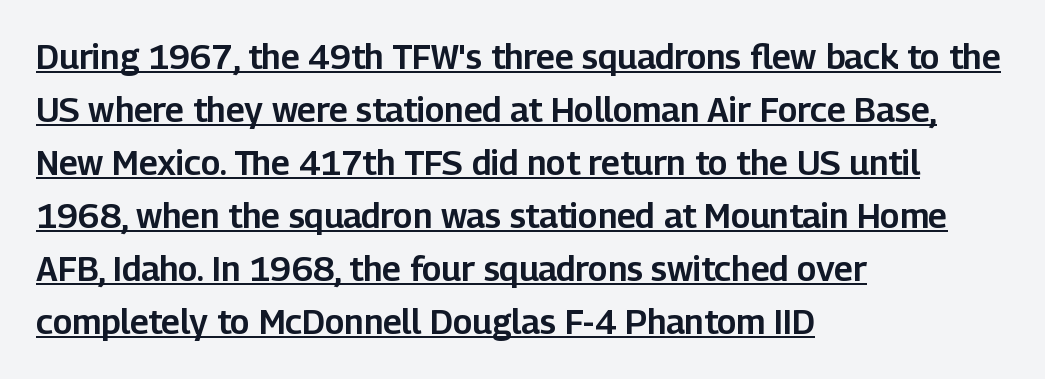
Honestly, the row spacing looks completely unremarkable. The font's upright variant was chosen for this text. The face used here is proportionally spaced, like ordinary book or web type. Is the block centered? No — it sits flush against the left margin.
